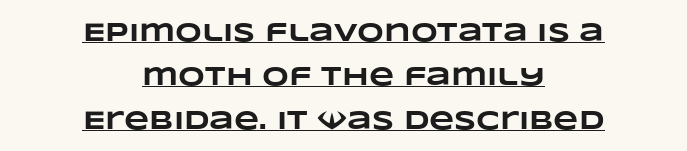
The image shows 26 px bold type; set centered, normal line spacing (1.69x), normal letter spacing, underlined.
